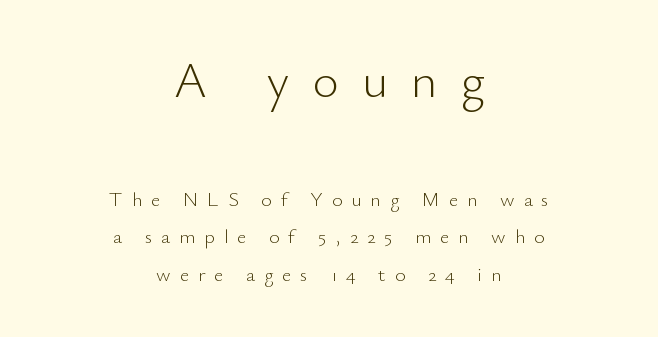
The image shows 51 px light sans-serif type, upright; set centered, line spacing 1.88x, unusually wide letter spacing (+0.45 em), not underlined; the first (top) block is 2.55x larger; low stroke contrast and a small x-height.
